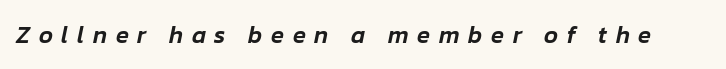
{"italic": "yes", "lean": "right", "slant_degrees": 12, "underline": "no", "letter_spacing": "wide", "letter_spacing_em": 0.36, "glyph_px": 24}
